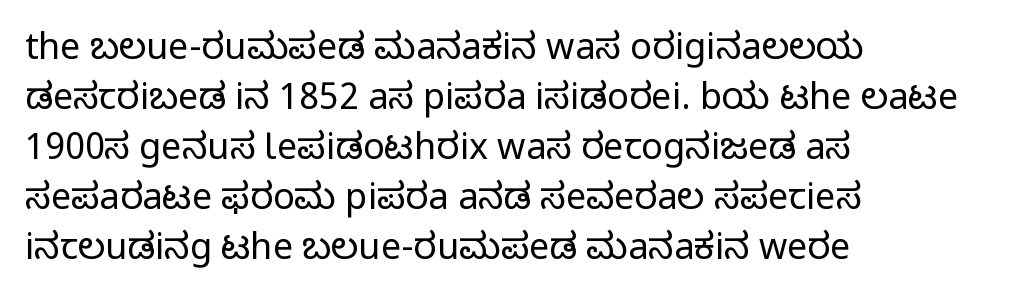
Q: Is the text bold? A: No.
Q: Is the text italic (slanted)? A: No, it is upright.
Q: Is the typeface a serif or a sans-serif typeface? A: Sans-serif.
Q: Is the text underlined? A: No.
Q: How is the paragraph aligned? A: Left-aligned.
Q: Is the spacing between letters normal or unusually wide? A: Normal.
Q: Is the spacing between lines tight, normal or loose? A: Normal.
Q: Width (condensed, normal, or wide)? A: Normal.
Q: Stroke contrast? A: Low.
Q: x-height? A: Medium.
Q: Monospaced? A: No.
